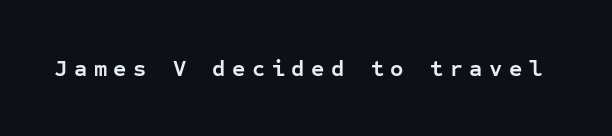
The image shows 23 px bold type, upright; set unusually wide letter spacing (+0.28 em), not underlined.
